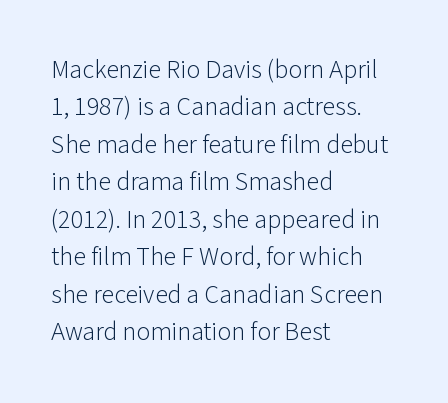
{"italic": "no", "bold": "no", "underline": "no", "align": "left", "line_spacing": "normal", "line_spacing_ratio": 1.44, "letter_spacing": "normal", "letter_spacing_em": 0.0, "glyph_px": 26}
